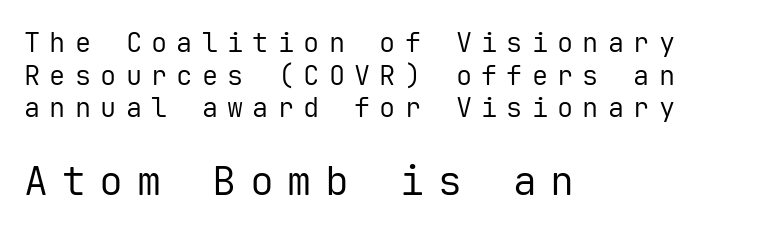
Q: Is the text bold? A: No.
Q: Is the text italic (slanted)? A: No, it is upright.
Q: Is the typeface a serif or a sans-serif typeface? A: Sans-serif.
Q: Is the text underlined? A: No.
Q: How is the paragraph aligned? A: Left-aligned.
Q: Is the spacing between letters normal or unusually wide? A: Unusually wide.
Q: Which block of text is set in a larger size, the first (top) or the second (bottom)? A: The second (bottom) one.
Q: Width (condensed, normal, or wide)? A: Normal.
Q: Stroke contrast? A: Low.
Q: x-height? A: Medium.
Q: Monospaced? A: Yes.
